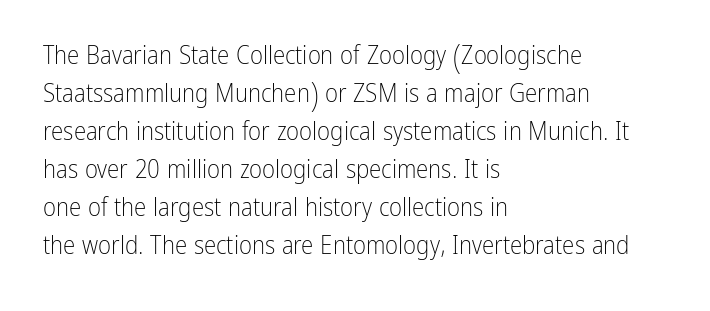
The image shows 25 px text type, upright; set left-aligned, normal line spacing (1.52x), normal letter spacing, not underlined.
